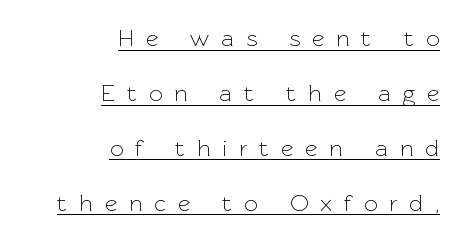
The cut favours lightness, reaching ordinary text weight at its darkest. The gaps between neighbouring characters are conspicuously large. In designer terms, the underline attribute is active on this setting. The compositor pushed each line to the right boundary. Interline gaps are noticeably wide in this sample.
